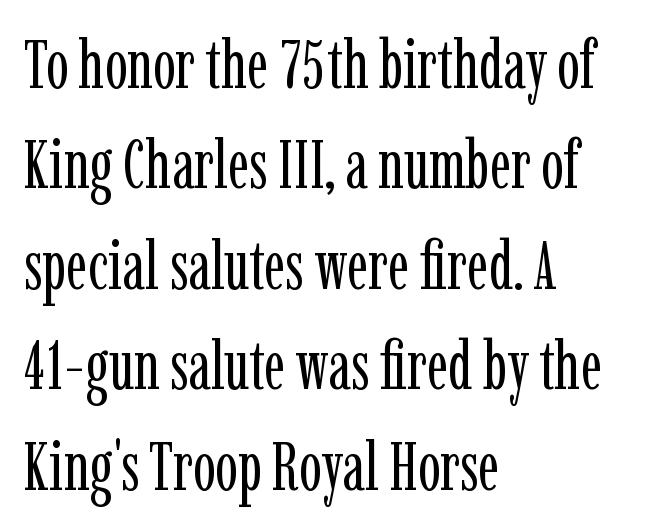
Q: Is the text bold? A: No.
Q: Is the text italic (slanted)? A: No, it is upright.
Q: Is the typeface a serif or a sans-serif typeface? A: Serif.
Q: Is the text underlined? A: No.
Q: How is the paragraph aligned? A: Left-aligned.
Q: Is the spacing between letters normal or unusually wide? A: Normal.
Q: Is the spacing between lines tight, normal or loose? A: Normal.
Q: Width (condensed, normal, or wide)? A: Condensed.
Q: Stroke contrast? A: Low.
Q: x-height? A: Medium.
Q: Monospaced? A: No.
